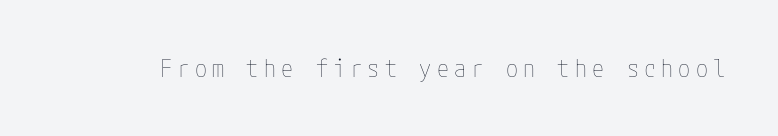
Stroke mass is kept to a normal reading level or below. The glyphs are unaccompanied by any horizontal stroke below them. Look at the tracking — it's clearly loosened, letters drifting apart. Every character sits straight up, as roman type does.
